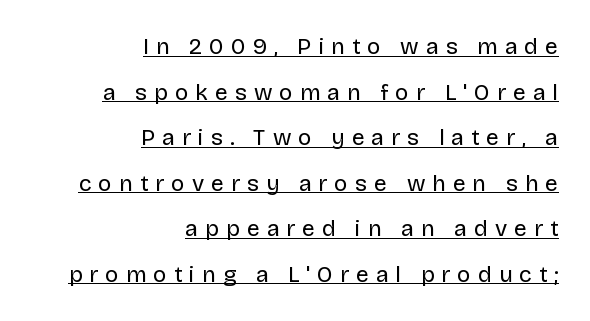
Q: Is the text bold? A: No.
Q: Is the text italic (slanted)? A: No, it is upright.
Q: Is the text underlined? A: Yes.
Q: How is the paragraph aligned? A: Right-aligned.
Q: Is the spacing between letters normal or unusually wide? A: Unusually wide.
Q: Is the spacing between lines tight, normal or loose? A: Loose.
